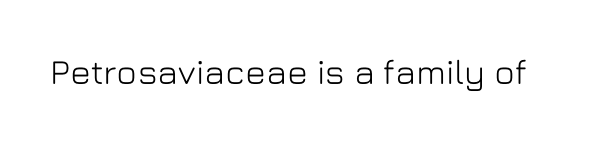
The image shows 35 px sans-serif type, upright; set normal letter spacing, not underlined; low stroke contrast and a medium x-height.
